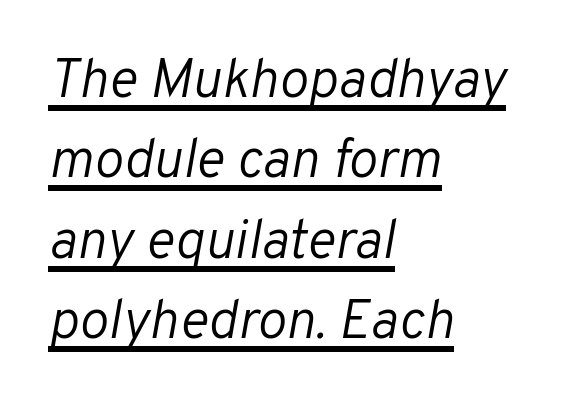
The passage shown is underscored from start to finish. Proportional: the letters do not fall into vertical columns. The type is set solid horizontally, with unmodified tracking. No chunkiness to these letters — they're not bold. The vertical gap from one line to the next is medium. One-word summary of the alignment: left.
